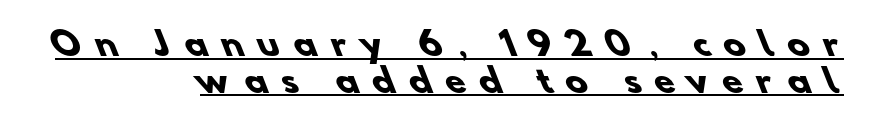
Observe the wide spacing: letters keep a clear distance from each other. Summary of vertical rhythm: compact, with narrow interline spacing. Typographically, this falls in the sans-serif category. The face used here is proportionally spaced, like ordinary book or web type. The typesetter has applied underlining to the passage shown.
